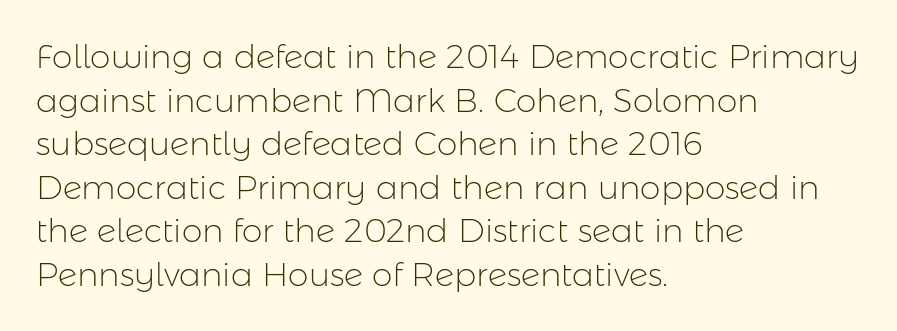
Beneath every word, the page is bare. Successive baselines arrive at the customary interval. Think of a printed novel: that variable character pitch is what you see here. Line beginnings align vertically; line endings do not. A sans-serif font was chosen for this passage. No italicization has been applied; the sample stays upright.
